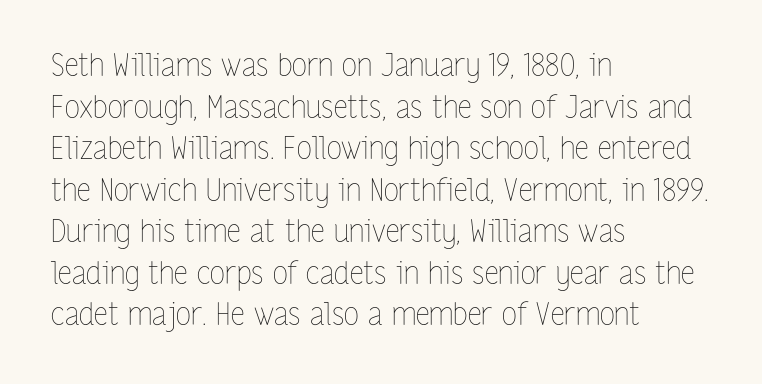
The image shows 31 px thin, condensed type, upright; set left-aligned, normal line spacing (1.34x), normal letter spacing, not underlined; low stroke contrast and a medium x-height.
